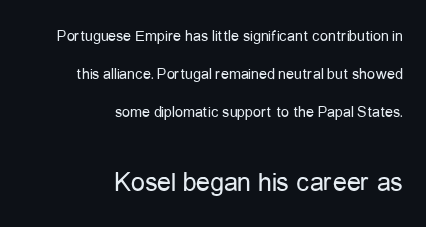
The image shows 28 px regular-weight, condensed sans-serif type, upright; set right-aligned, loose line spacing (2.39x), normal letter spacing, not underlined; the second (bottom) block is 1.75x larger; low stroke contrast and a medium x-height.
